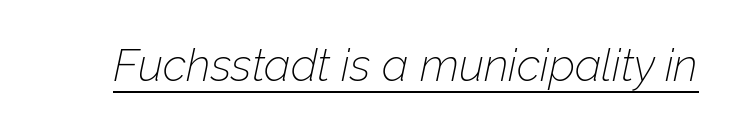
Somebody hit Ctrl+U on this one — the words are underlined. The face used here is proportionally spaced, like ordinary book or web type. Summary of weight: not heavy and not bold. In terms of posture, this sample is oblique. In terms of letterspacing, this is plain default setting.
